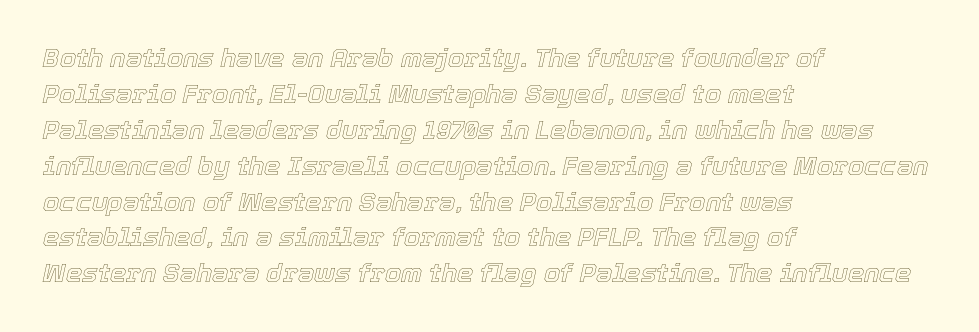
Q: Is the text italic (slanted)? A: Yes, it leans right by about 12 degrees.
Q: Is the text underlined? A: No.
Q: How is the paragraph aligned? A: Left-aligned.
Q: Is the spacing between letters normal or unusually wide? A: Normal.
Q: Is the spacing between lines tight, normal or loose? A: Normal.
